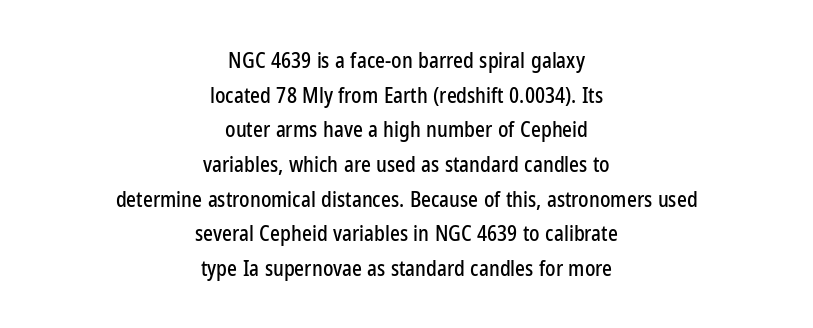
{"italic": "no", "underline": "no", "align": "center", "line_spacing": "normal", "line_spacing_ratio": 1.65, "letter_spacing": "normal", "letter_spacing_em": 0.0, "glyph_px": 21}
